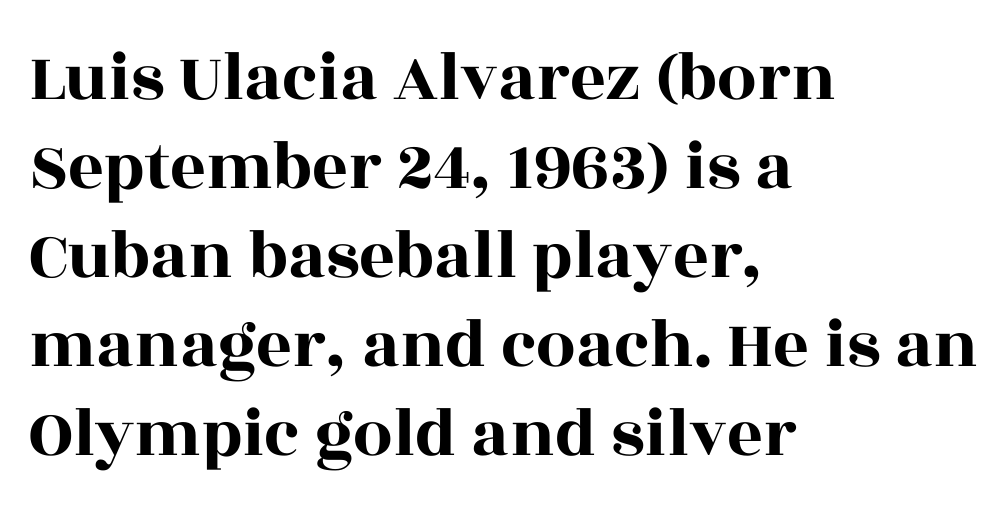
The letters carry serifs — small finishing strokes at the ends of their stems. Note the varied advance widths — an 'i' is clearly narrower than an 'm'. This block has exactly the height ordinary leading produces. Standard letterfit; no display-style spreading of the glyphs.
